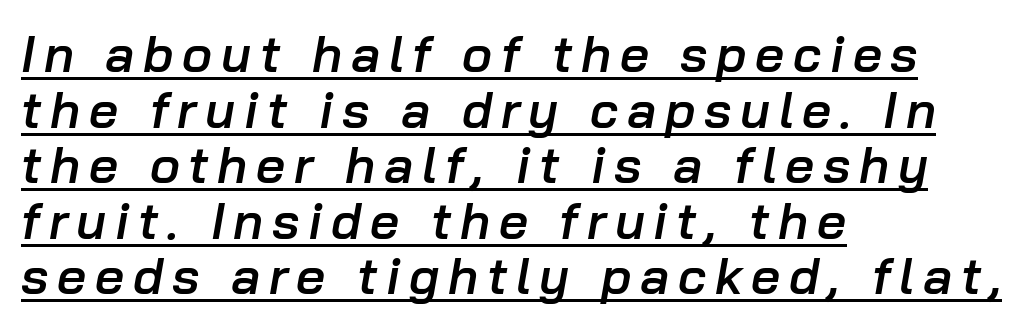
{"italic": "yes", "lean": "right", "slant_degrees": 10, "bold": "semi", "weight": "semibold", "width": "normal", "stroke_contrast": "low", "x_height": "medium", "monospaced": "no", "underline": "yes", "align": "left", "line_spacing": "tight", "line_spacing_ratio": 1.09, "glyph_px": 51}
